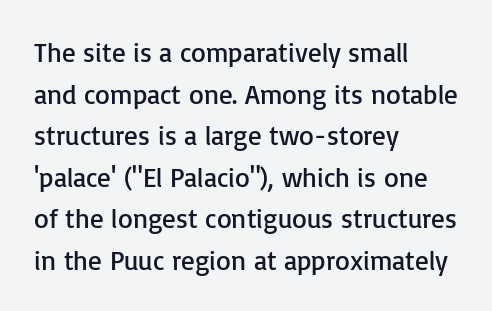
Q: Is the text bold? A: No.
Q: Is the text italic (slanted)? A: No, it is upright.
Q: Is the text underlined? A: No.
Q: How is the paragraph aligned? A: Left-aligned.
Q: Is the spacing between letters normal or unusually wide? A: Normal.
Q: Is the spacing between lines tight, normal or loose? A: Normal.
